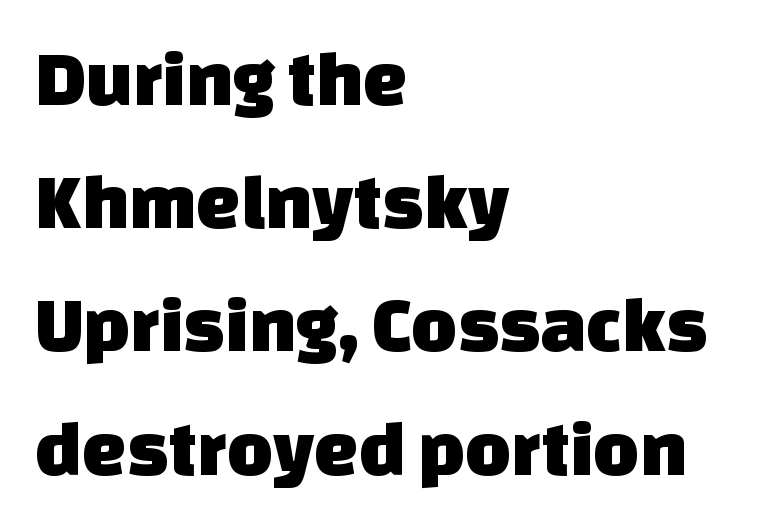
The image shows 79 px sans-serif type; set left-aligned, normal line spacing (1.56x), normal letter spacing, not underlined; low stroke contrast and a large x-height.
